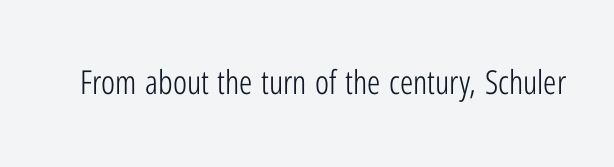
This is roman type, the default non-slanted kind. The zone under the glyphs is completely vacant. This sample has the flowing, uneven cadence of proportional lettering. The designer went with a sans here, leaving each stem footless. Each stroke keeps to a modest, everyday thickness or less.
